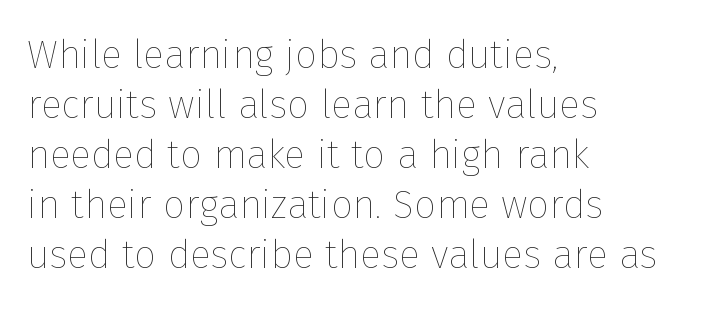
The type sits square on the baseline with zero lean. Evenly set lines give the paragraph a standard silhouette. This rendering features lettering with no underline. Characters follow at the spacing the type designer built in. Heaviness? Minimal to ordinary, like unemphasized prose. The setting favours the left margin, as ordinary paragraphs usually do.
